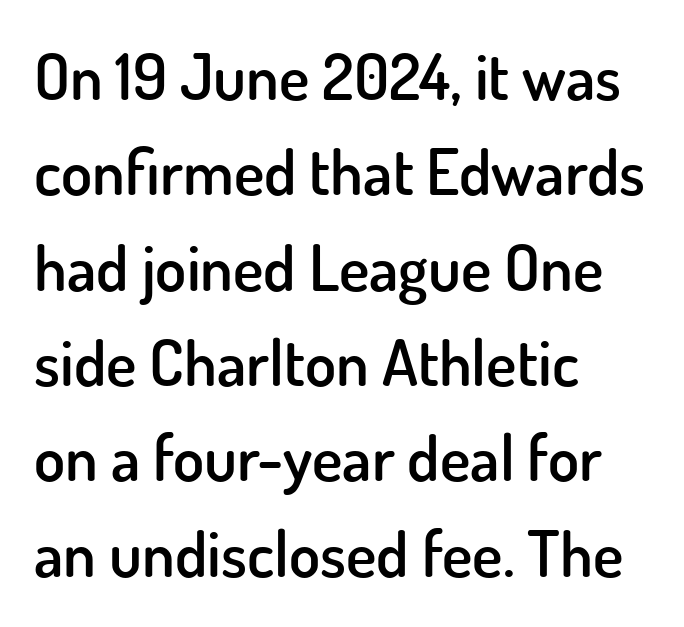
Nobody touched the tracking dial on this one. Underline: absent. Typesetter's note: demi weight, one step under bold. It's the straight-up-and-down kind of type. Each letter's strokes conclude bluntly, with no projecting serifs.
